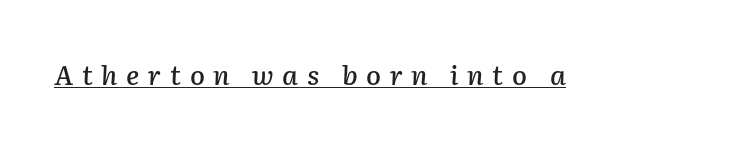
The image shows 27 px text type, italic (leaning right); set unusually wide letter spacing (+0.32 em), underlined.
